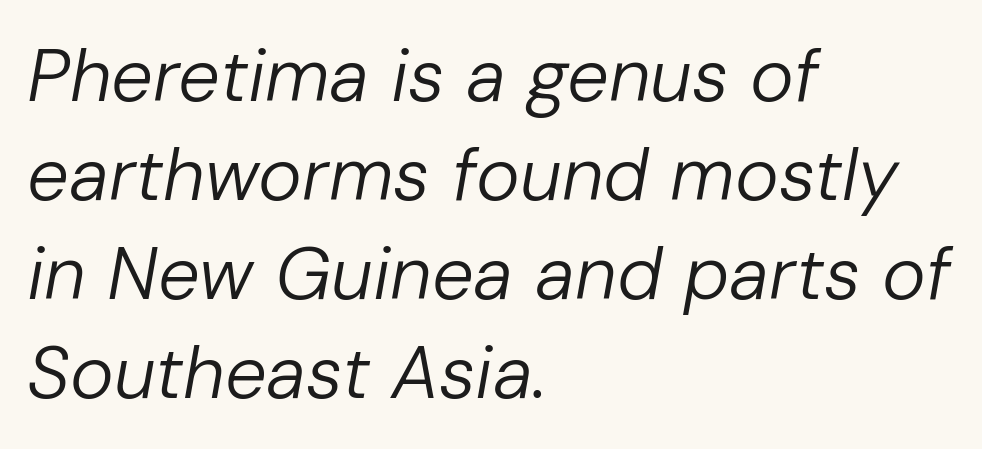
{"italic": "yes", "lean": "right", "slant_degrees": 10, "bold": "no", "weight": "regular", "width": "normal", "stroke_contrast": "low", "x_height": "medium", "monospaced": "no", "underline": "no", "align": "left", "line_spacing": "normal", "line_spacing_ratio": 1.34, "letter_spacing": "normal", "letter_spacing_em": 0.0, "glyph_px": 74}
